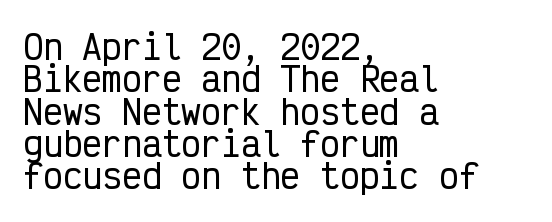
Reading down the block, your eye returns to a fixed left position each line. The face used here is a sans, in the tradition of grotesques and geometrics. Standard letterfit; no display-style spreading of the glyphs. The typography opts for an upright posture over an oblique one.
